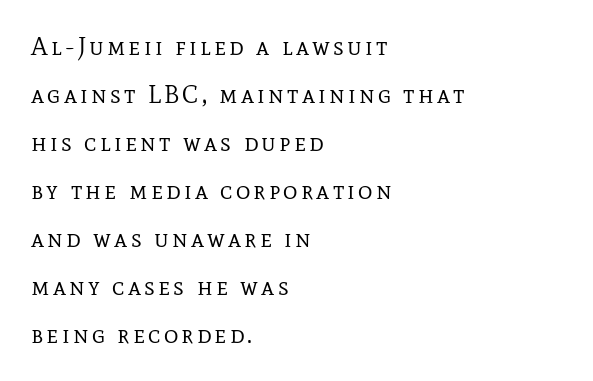
The image shows 25 px text type, upright; set left-aligned, loose line spacing (1.92x), not underlined.
